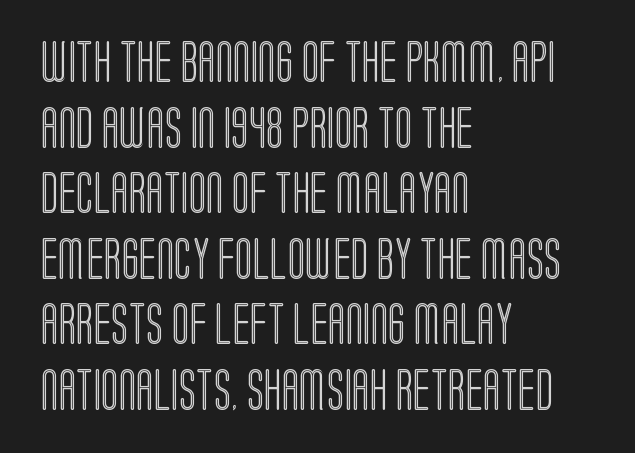
The image shows 41 px condensed type, upright; set left-aligned, normal line spacing (1.6x), normal letter spacing, not underlined; a large x-height.
